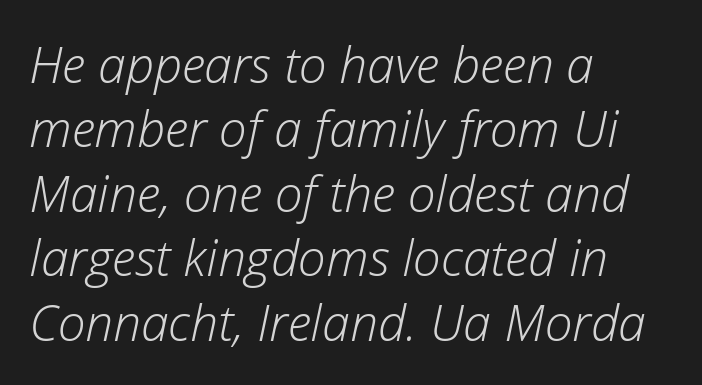
Reading down the column, the eye jumps a familiar distance to each next line. Words float on clear page, feet unadorned. You could not count columns in this text — the font is proportionally spaced. Would a proofreader flag this as italicized? Yes. Tracking here is standard; glyphs follow each other at the usual distance.
